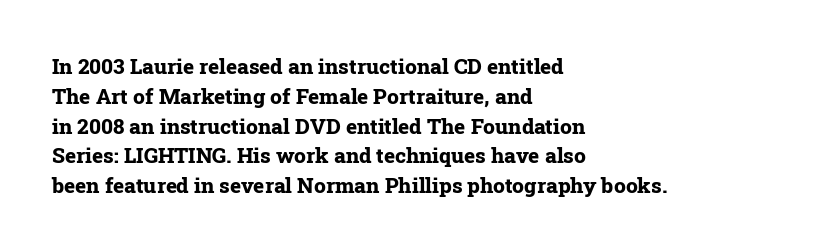
{"italic": "no", "bold": "yes", "underline": "no", "align": "left", "line_spacing": "normal", "line_spacing_ratio": 1.42, "letter_spacing": "normal", "letter_spacing_em": 0.0, "glyph_px": 21}
